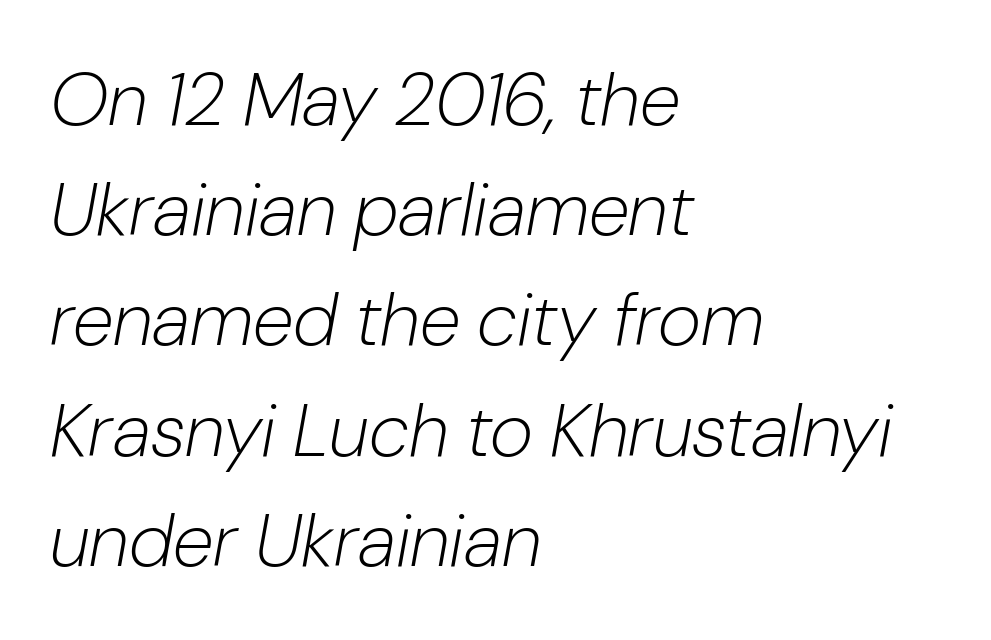
{"italic": "yes", "lean": "right", "slant_degrees": 10, "bold": "no", "weight": "light", "width": "normal", "stroke_contrast": "low", "x_height": "medium", "monospaced": "no", "underline": "no", "align": "left", "line_spacing": "normal", "line_spacing_ratio": 1.47, "letter_spacing": "normal", "letter_spacing_em": 0.0, "glyph_px": 75}
